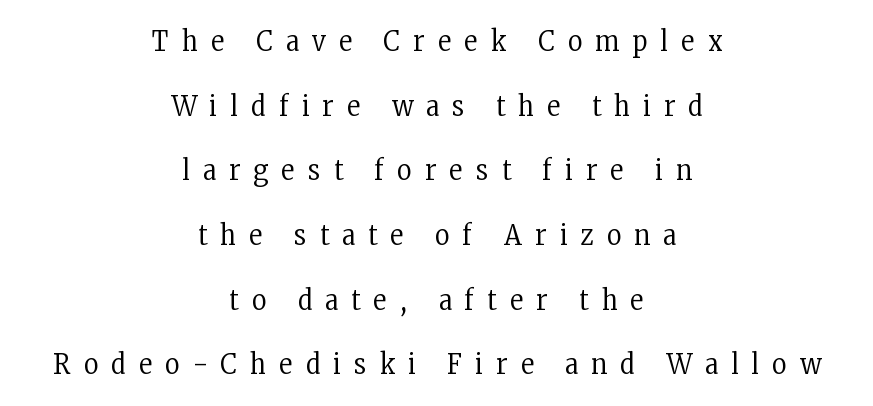
Q: Is the text bold? A: No.
Q: Is the text italic (slanted)? A: No, it is upright.
Q: Is the typeface a serif or a sans-serif typeface? A: Serif.
Q: Is the text underlined? A: No.
Q: How is the paragraph aligned? A: Centered.
Q: Is the spacing between letters normal or unusually wide? A: Unusually wide.
Q: Is the spacing between lines tight, normal or loose? A: Loose.
Q: Width (condensed, normal, or wide)? A: Condensed.
Q: Stroke contrast? A: Low.
Q: x-height? A: Medium.
Q: Monospaced? A: No.
